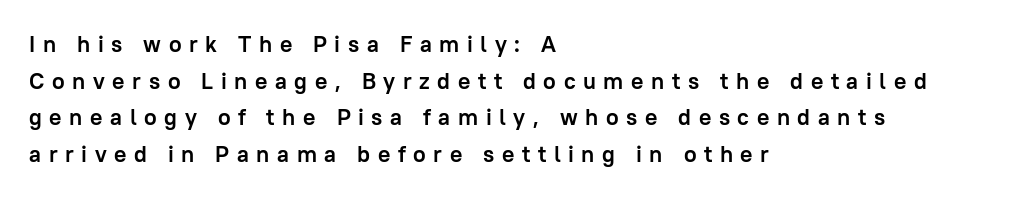
Q: Is the text bold? A: Yes.
Q: Is the text italic (slanted)? A: No, it is upright.
Q: Is the text underlined? A: No.
Q: How is the paragraph aligned? A: Left-aligned.
Q: Is the spacing between letters normal or unusually wide? A: Unusually wide.
Q: Is the spacing between lines tight, normal or loose? A: Normal.
